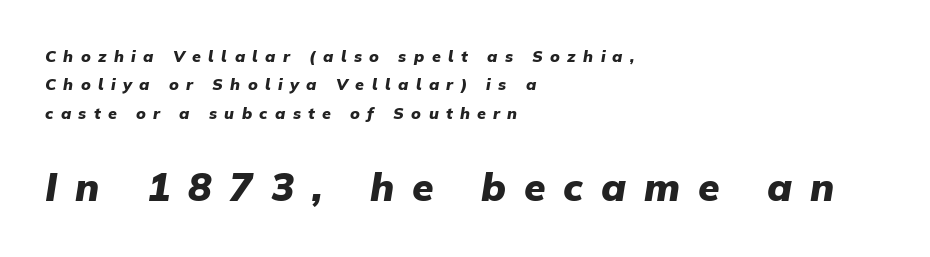
Alignment: flush left. Has an underline been added? It has not. In terms of letterspacing, this is a distinctly airy, spread setting. You can tell it's italic because the verticals aren't actually vertical. The typesetting leans heavy: a genuine bold. Here the second block reads like a headline and the first like body copy.
